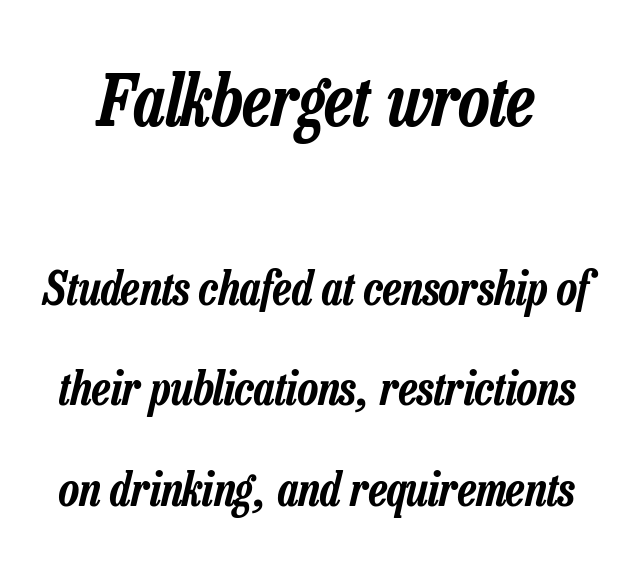
{"italic": "yes", "lean": "right", "slant_degrees": 13, "width": "condensed", "stroke_contrast": "low", "x_height": "medium", "monospaced": "no", "underline": "no", "line_spacing": "loose", "line_spacing_ratio": 2.14, "letter_spacing": "normal", "letter_spacing_em": 0.0, "larger_block": "first", "size_ratio": 1.51, "glyph_px": 71}
